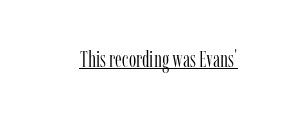
Q: Is the text bold? A: No.
Q: Is the text italic (slanted)? A: No, it is upright.
Q: Is the text underlined? A: Yes.
Q: Is the spacing between letters normal or unusually wide? A: Normal.
